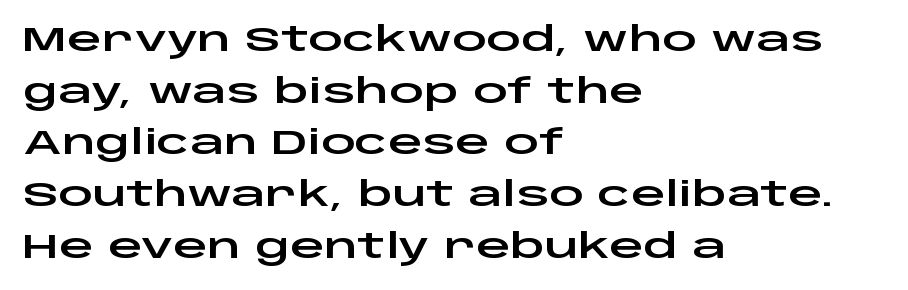
The image shows 34 px wide sans-serif type, upright; set left-aligned, normal line spacing (1.52x), normal letter spacing, not underlined; low stroke contrast and a large x-height.
